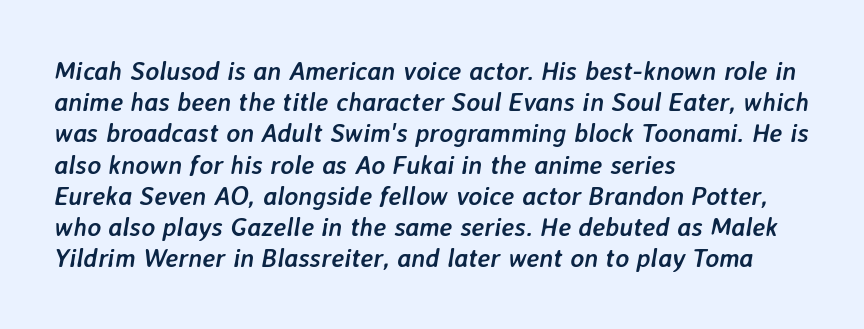
The image shows 26 px bold type, italic (leaning right); set left-aligned, line spacing 1.2x, normal letter spacing, not underlined.
